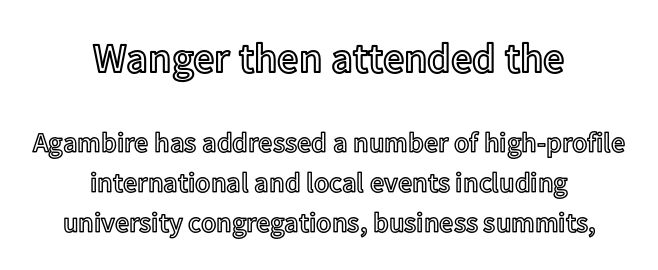
The image shows 42 px text type, upright; set centered, normal line spacing (1.43x), normal letter spacing, not underlined; the first (top) block is 1.5x larger; a medium x-height.
